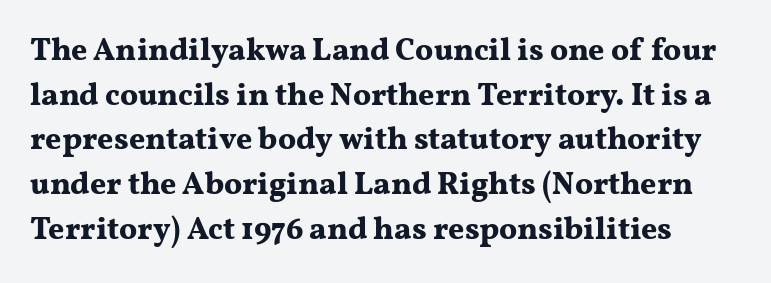
This is roman type, the default non-slanted kind. Compared with typical body copy, the letter spacing here is the same. Interline gaps are of average width in this sample. Descender tails drop into unmarked territory.
